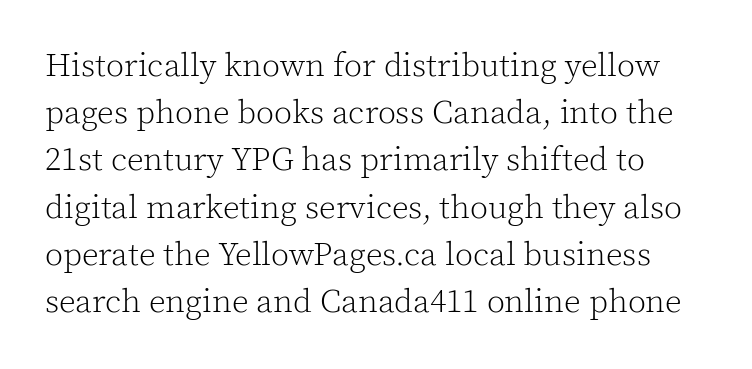
The image shows 33 px light serif type, upright; set normal line spacing (1.43x), normal letter spacing, not underlined; a medium x-height.
